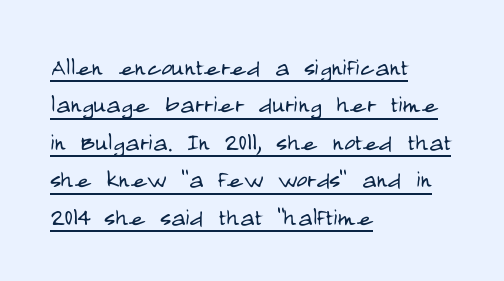
The image shows 30 px light, condensed sans-serif type, upright; set left-aligned, normal line spacing (1.25x), normal letter spacing, underlined; low stroke contrast and a large x-height.
